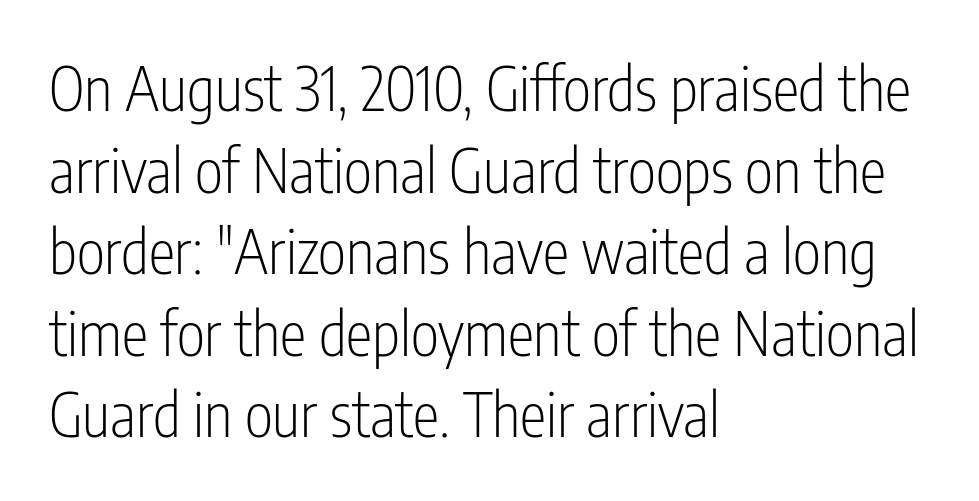
{"serif": "no", "italic": "no", "bold": "no", "weight": "light", "width": "condensed", "stroke_contrast": "low", "x_height": "medium", "monospaced": "no", "underline": "no", "align": "left", "line_spacing": "normal", "line_spacing_ratio": 1.36, "letter_spacing": "normal", "letter_spacing_em": 0.0, "glyph_px": 60}
